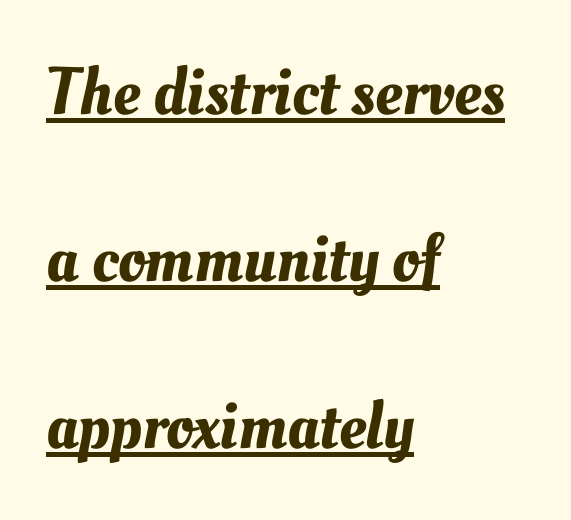
{"width": "normal", "stroke_contrast": "medium", "x_height": "small", "monospaced": "no", "underline": "yes", "align": "left", "line_spacing": "loose", "line_spacing_ratio": 2.49, "letter_spacing": "normal", "letter_spacing_em": 0.0, "glyph_px": 67}
